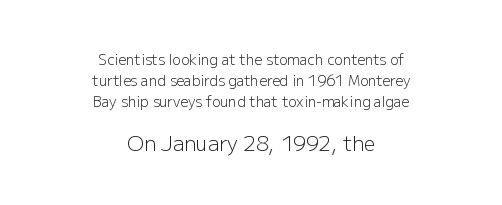
The image shows 20 px text type, upright; set centered, normal line spacing (1.5x), normal letter spacing, not underlined; the second (bottom) block is 1.43x larger.
